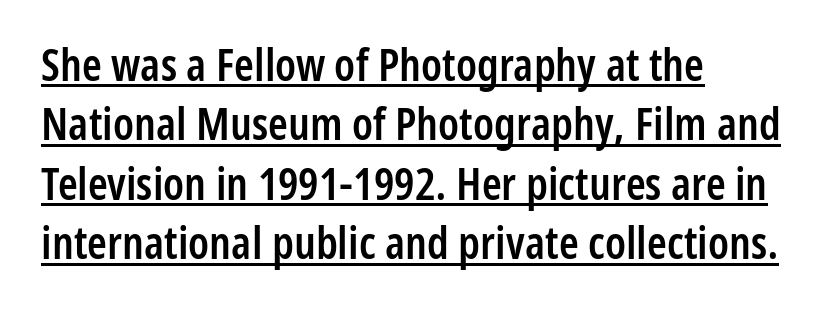
{"serif": "no", "italic": "no", "bold": "semi", "weight": "semibold", "width": "condensed", "stroke_contrast": "low", "x_height": "medium", "monospaced": "no", "underline": "yes", "align": "left", "line_spacing": "normal", "line_spacing_ratio": 1.32, "letter_spacing": "normal", "letter_spacing_em": 0.0, "glyph_px": 45}
